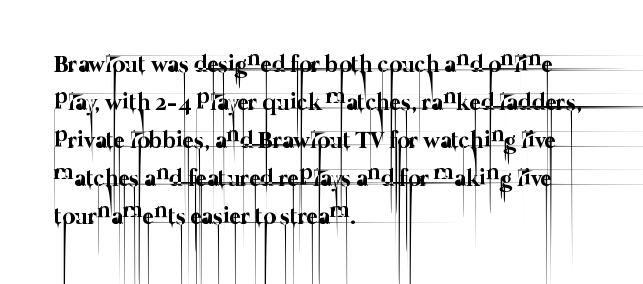
The image shows 24 px text type; set left-aligned, normal line spacing (1.58x), normal letter spacing, not underlined.
